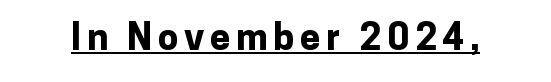
{"serif": "no", "italic": "no", "bold": "yes", "weight": "bold", "width": "normal", "stroke_contrast": "low", "x_height": "medium", "monospaced": "no", "underline": "yes", "glyph_px": 37}
